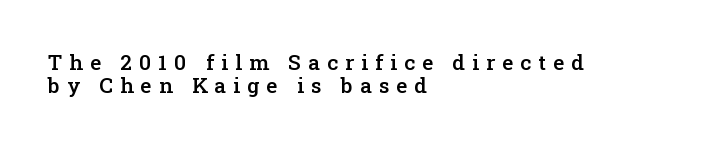
{"italic": "no", "bold": "semi", "underline": "no", "align": "left", "line_spacing": "tight", "line_spacing_ratio": 1.09, "letter_spacing": "wide", "letter_spacing_em": 0.34, "glyph_px": 21}
